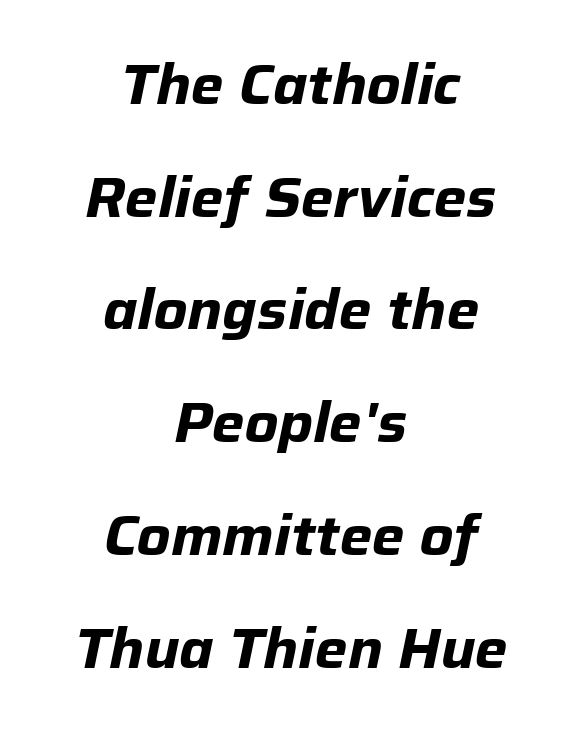
{"italic": "yes", "lean": "right", "slant_degrees": 12, "bold": "yes", "weight": "bold", "width": "normal", "stroke_contrast": "low", "x_height": "medium", "monospaced": "no", "underline": "no", "align": "center", "line_spacing": "loose", "line_spacing_ratio": 2.05, "letter_spacing": "normal", "letter_spacing_em": 0.0, "glyph_px": 55}
